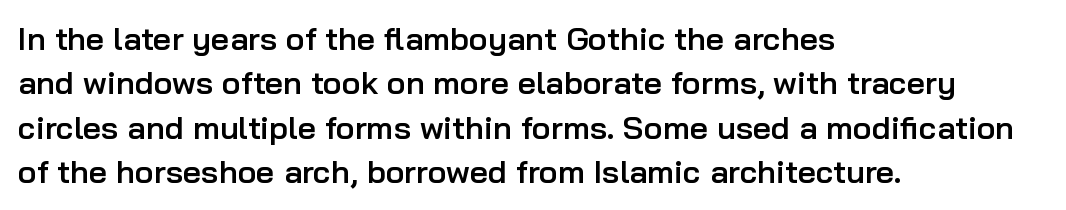
{"serif": "no", "italic": "no", "bold": "semi", "weight": "semibold", "width": "normal", "stroke_contrast": "low", "x_height": "medium", "monospaced": "no", "underline": "no", "align": "left", "line_spacing": "normal", "line_spacing_ratio": 1.39, "letter_spacing": "normal", "letter_spacing_em": 0.0, "glyph_px": 32}
